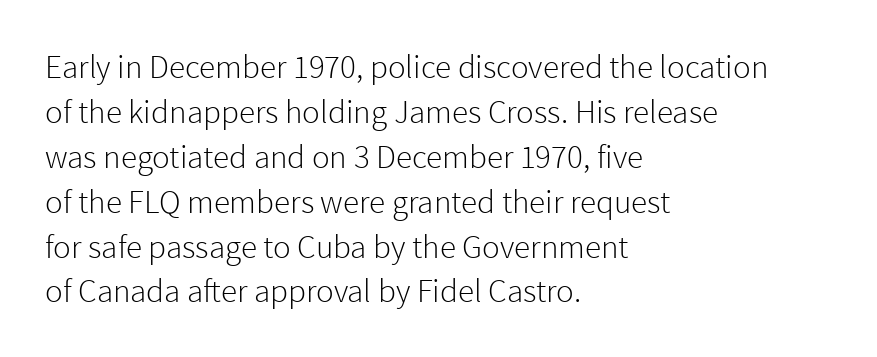
Q: Is the text bold? A: No.
Q: Is the text italic (slanted)? A: No, it is upright.
Q: Is the typeface a serif or a sans-serif typeface? A: Sans-serif.
Q: Is the text underlined? A: No.
Q: How is the paragraph aligned? A: Left-aligned.
Q: Is the spacing between letters normal or unusually wide? A: Normal.
Q: Is the spacing between lines tight, normal or loose? A: Normal.
Q: Width (condensed, normal, or wide)? A: Normal.
Q: x-height? A: Medium.
Q: Monospaced? A: No.
